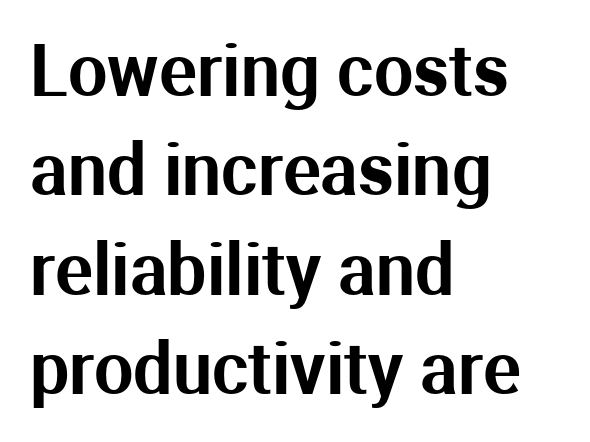
The image shows 70 px sans-serif type, upright; set left-aligned, normal line spacing (1.42x), normal letter spacing, not underlined; medium stroke contrast and a medium x-height.
